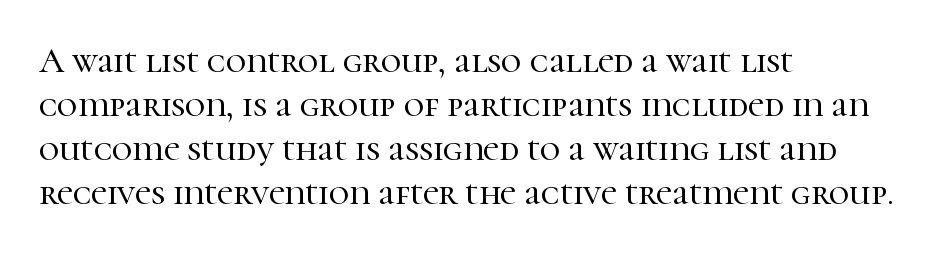
Q: Is the text italic (slanted)? A: No, it is upright.
Q: Is the typeface a serif or a sans-serif typeface? A: Serif.
Q: Is the text underlined? A: No.
Q: How is the paragraph aligned? A: Left-aligned.
Q: Is the spacing between letters normal or unusually wide? A: Normal.
Q: Is the spacing between lines tight, normal or loose? A: Normal.
Q: Width (condensed, normal, or wide)? A: Normal.
Q: Stroke contrast? A: High.
Q: x-height? A: Medium.
Q: Monospaced? A: No.
